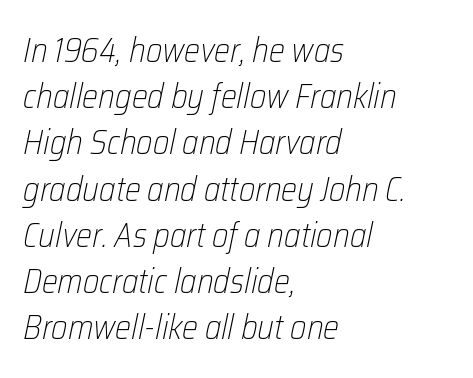
The text block is weighted toward the left margin, trailing off unevenly rightward. Is there much room between lines? A standard amount, neither cramped nor airy. The typeface has the unassuming heft of standard copy or less. A typesetter would call this proportional, since set widths differ per character.
